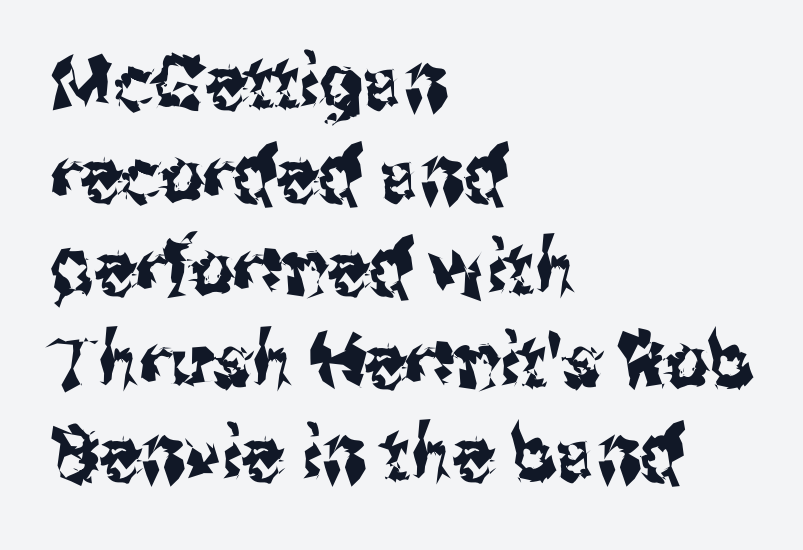
Q: Is the text italic (slanted)? A: No, it is upright.
Q: Is the typeface a serif or a sans-serif typeface? A: Sans-serif.
Q: Is the text underlined? A: No.
Q: How is the paragraph aligned? A: Left-aligned.
Q: Is the spacing between letters normal or unusually wide? A: Normal.
Q: Width (condensed, normal, or wide)? A: Condensed.
Q: Stroke contrast? A: Medium.
Q: x-height? A: Medium.
Q: Monospaced? A: No.
